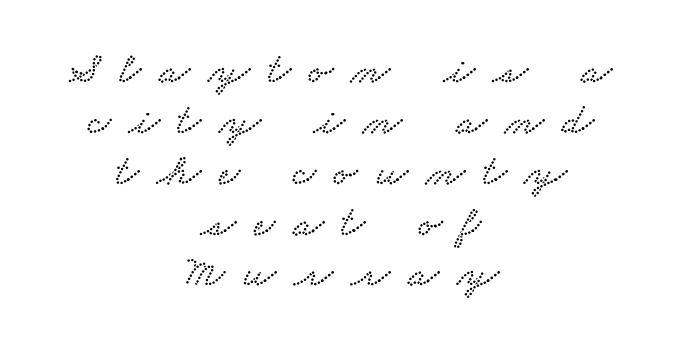
The face used here is proportionally spaced, like ordinary book or web type. Check the space under the baseline: it is left empty. Honestly, the rows look squashed on top of each other. Are there feet on the stems? There are — it's a serif. There is plenty of visible air inserted between adjacent glyphs.
